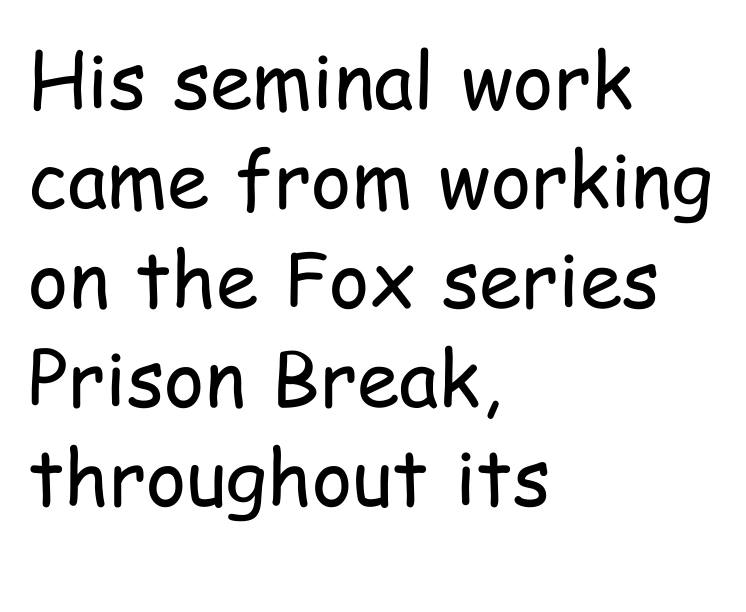
Q: Is the text bold? A: No.
Q: Is the text italic (slanted)? A: No, it is upright.
Q: Is the typeface a serif or a sans-serif typeface? A: Sans-serif.
Q: Is the text underlined? A: No.
Q: How is the paragraph aligned? A: Left-aligned.
Q: Is the spacing between letters normal or unusually wide? A: Normal.
Q: Is the spacing between lines tight, normal or loose? A: Normal.
Q: Width (condensed, normal, or wide)? A: Condensed.
Q: Stroke contrast? A: Low.
Q: x-height? A: Medium.
Q: Monospaced? A: No.
